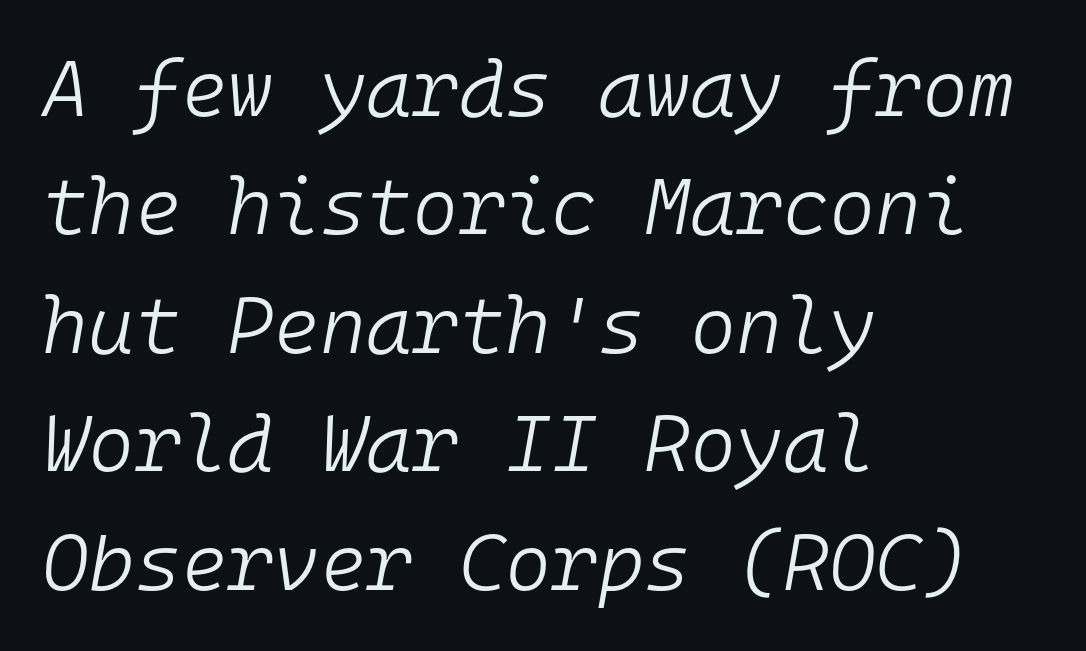
The image shows 79 px light type, italic (leaning right), monospaced; set left-aligned, normal line spacing (1.5x), normal letter spacing, not underlined; low stroke contrast and a medium x-height.
